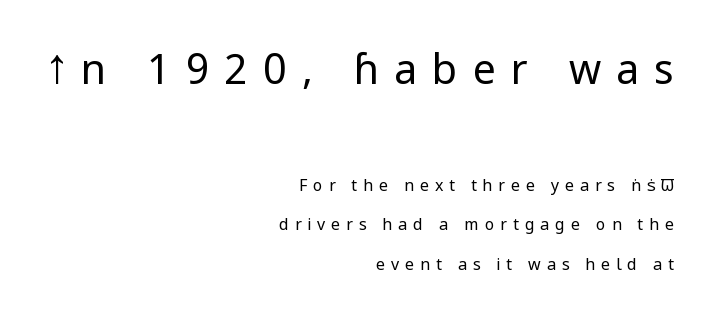
Q: Is the text bold? A: No.
Q: Is the text italic (slanted)? A: No, it is upright.
Q: Is the typeface a serif or a sans-serif typeface? A: Sans-serif.
Q: Is the text underlined? A: No.
Q: How is the paragraph aligned? A: Right-aligned.
Q: Is the spacing between letters normal or unusually wide? A: Unusually wide.
Q: Is the spacing between lines tight, normal or loose? A: Loose.
Q: Which block of text is set in a larger size, the first (top) or the second (bottom)? A: The first (top) one.
Q: Width (condensed, normal, or wide)? A: Normal.
Q: Stroke contrast? A: Low.
Q: x-height? A: Medium.
Q: Monospaced? A: No.
